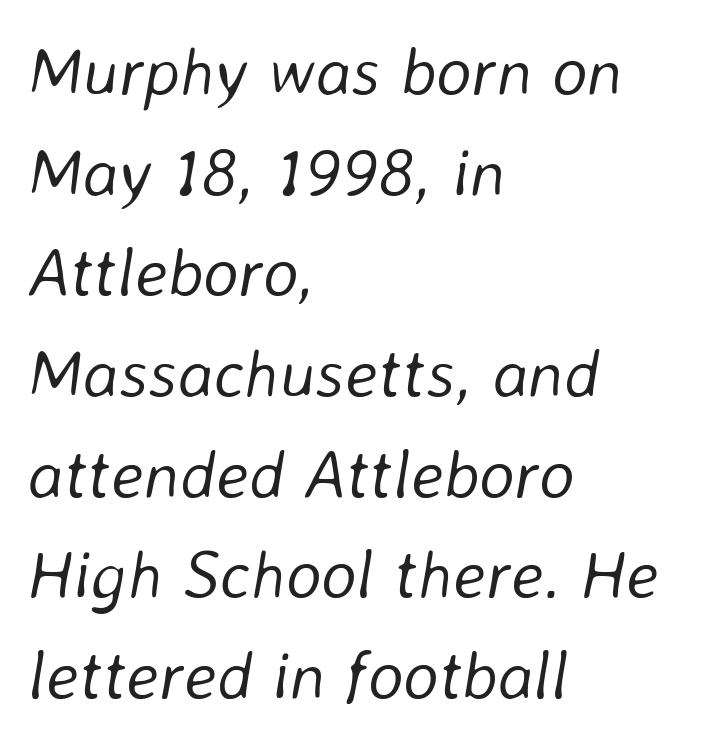
{"italic": "yes", "lean": "right", "slant_degrees": 8, "bold": "no", "weight": "light", "width": "normal", "stroke_contrast": "low", "x_height": "medium", "monospaced": "no", "underline": "no", "align": "left", "line_spacing": "normal", "line_spacing_ratio": 1.48, "letter_spacing": "normal", "letter_spacing_em": 0.0, "glyph_px": 68}
